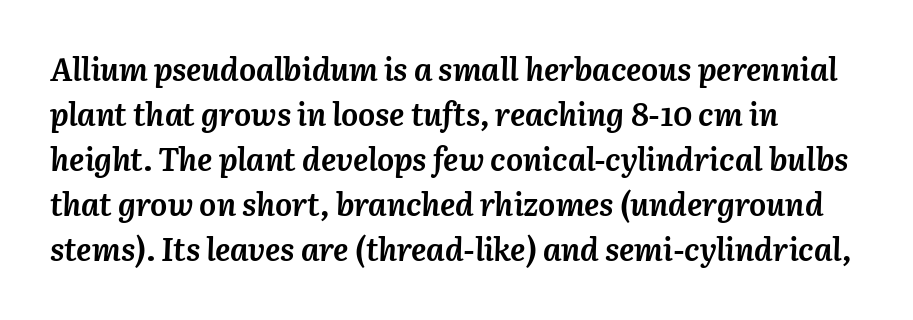
{"italic": "yes", "lean": "right", "slant_degrees": 3, "bold": "yes", "weight": "semibold", "width": "normal", "stroke_contrast": "medium", "x_height": "medium", "monospaced": "no", "underline": "no", "align": "left", "line_spacing": "normal", "line_spacing_ratio": 1.41, "letter_spacing": "normal", "letter_spacing_em": 0.0, "glyph_px": 32}
